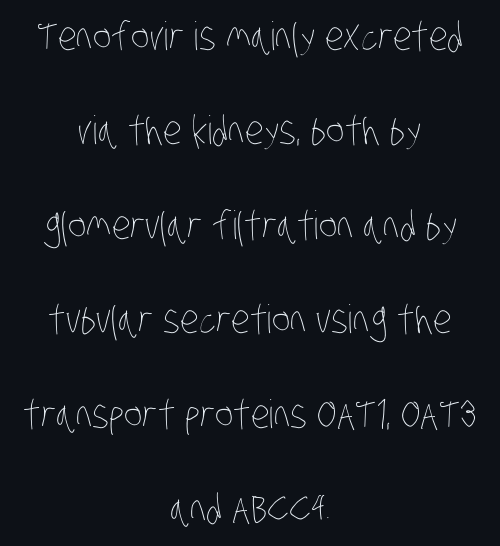
Alignment: centered. Is this a fixed-width face? No — the glyphs have proportional, varying widths. Here the glyphs are tracked normally, forming tight word shapes. A bare baseline throughout the passage. Horizontal bands of white between lines are thick stripes.
